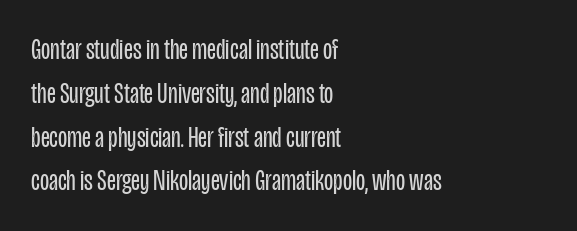
The image shows 30 px regular-weight, condensed sans-serif type, upright; set left-aligned, normal line spacing (1.46x), normal letter spacing, not underlined; low stroke contrast and a large x-height.
